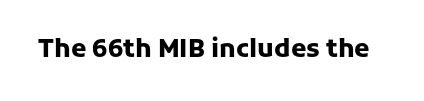
{"italic": "no", "bold": "yes", "underline": "no", "letter_spacing": "normal", "letter_spacing_em": 0.0, "glyph_px": 25}
